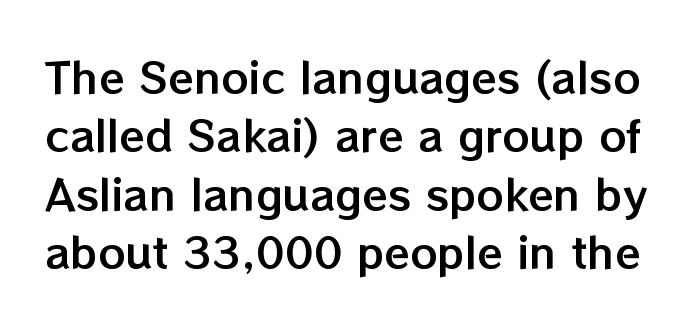
This is roman type, the default non-slanted kind. Nothing unusual about the tracking: characters are spaced as the font intends. Glance below the letters and you will spot only blank space. The rows are spaced the way most documents space them. Proportional: the letters do not fall into vertical columns.
